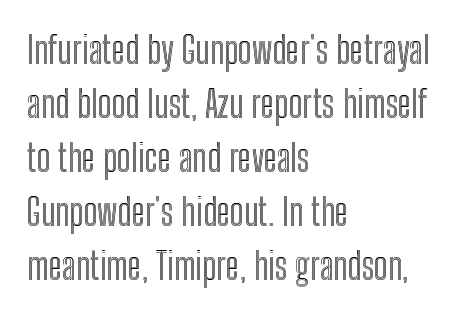
The type sits square on the baseline with zero lean. The face used here is proportionally spaced, like ordinary book or web type. The tracking reads as untouched default to a designer's eye. Descender tails drop into unmarked territory.
